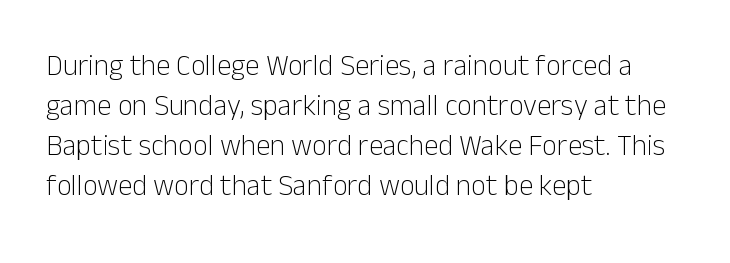
Q: Is the text bold? A: No.
Q: Is the text italic (slanted)? A: No, it is upright.
Q: Is the typeface a serif or a sans-serif typeface? A: Sans-serif.
Q: Is the text underlined? A: No.
Q: How is the paragraph aligned? A: Left-aligned.
Q: Is the spacing between letters normal or unusually wide? A: Normal.
Q: Is the spacing between lines tight, normal or loose? A: Normal.
Q: Width (condensed, normal, or wide)? A: Normal.
Q: Stroke contrast? A: Low.
Q: x-height? A: Medium.
Q: Monospaced? A: No.
